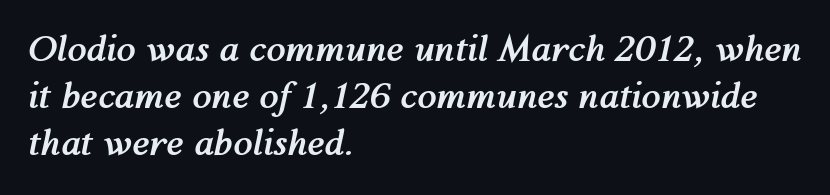
{"italic": "yes", "lean": "right", "slant_degrees": 12, "bold": "yes", "weight": "semibold", "width": "normal", "stroke_contrast": "medium", "x_height": "medium", "monospaced": "no", "underline": "no", "align": "left", "line_spacing": "normal", "line_spacing_ratio": 1.35, "letter_spacing": "normal", "letter_spacing_em": 0.0, "glyph_px": 35}
